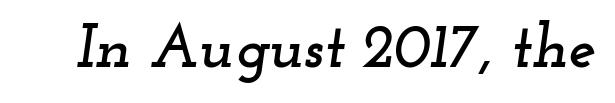
The image shows 62 px wide serif type, italic (leaning right); set normal letter spacing, not underlined; low stroke contrast and a small x-height.
